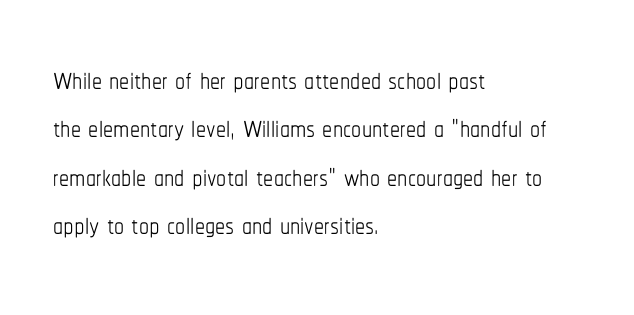
{"italic": "no", "bold": "no", "weight": "thin", "width": "condensed", "stroke_contrast": "low", "x_height": "medium", "monospaced": "no", "underline": "no", "align": "left", "line_spacing_ratio": 1.21, "letter_spacing": "normal", "letter_spacing_em": 0.0, "glyph_px": 40}
